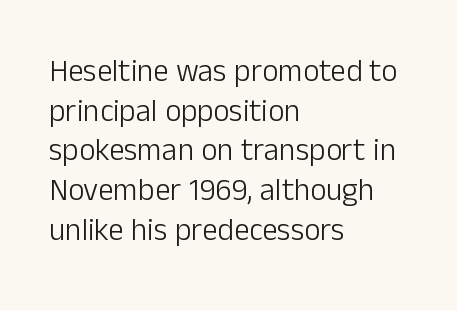
Q: Is the text bold? A: No.
Q: Is the text italic (slanted)? A: No, it is upright.
Q: Is the typeface a serif or a sans-serif typeface? A: Sans-serif.
Q: Is the text underlined? A: No.
Q: How is the paragraph aligned? A: Left-aligned.
Q: Is the spacing between letters normal or unusually wide? A: Normal.
Q: Is the spacing between lines tight, normal or loose? A: Normal.
Q: Width (condensed, normal, or wide)? A: Normal.
Q: Stroke contrast? A: Low.
Q: x-height? A: Medium.
Q: Monospaced? A: No.
